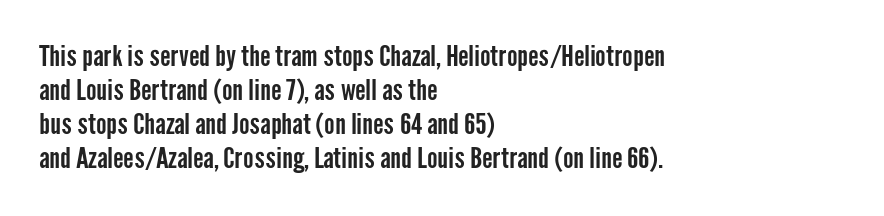
{"serif": "no", "italic": "no", "width": "condensed", "stroke_contrast": "low", "x_height": "medium", "monospaced": "no", "underline": "no", "align": "left", "line_spacing_ratio": 1.22, "letter_spacing": "normal", "letter_spacing_em": 0.0, "glyph_px": 28}
